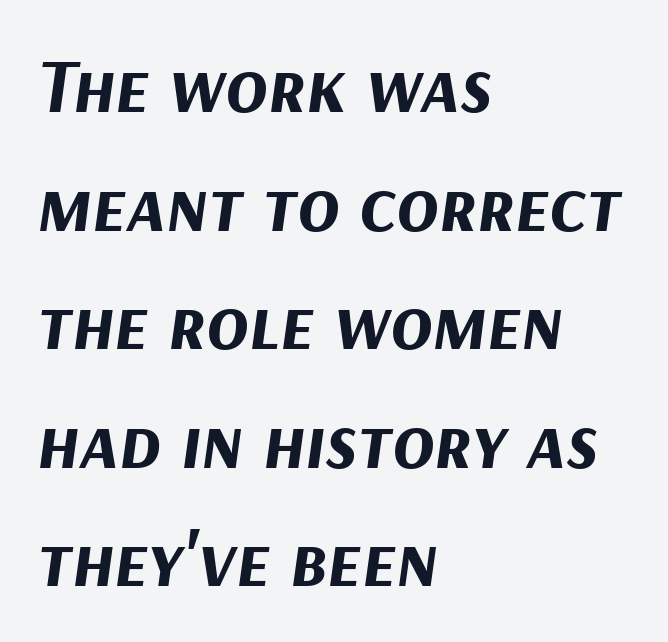
The image shows 77 px bold type, italic (leaning right); set left-aligned, normal line spacing (1.54x), normal letter spacing, not underlined; medium stroke contrast and a medium x-height.
